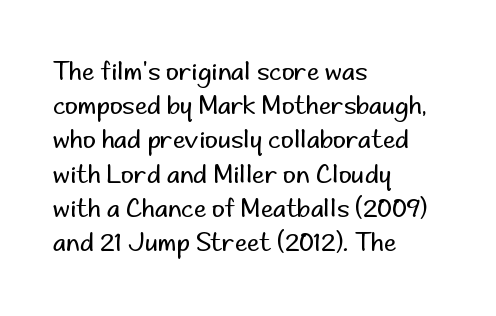
{"italic": "no", "bold": "no", "underline": "no", "align": "left", "line_spacing": "normal", "line_spacing_ratio": 1.37, "letter_spacing": "normal", "letter_spacing_em": 0.0, "glyph_px": 25}
